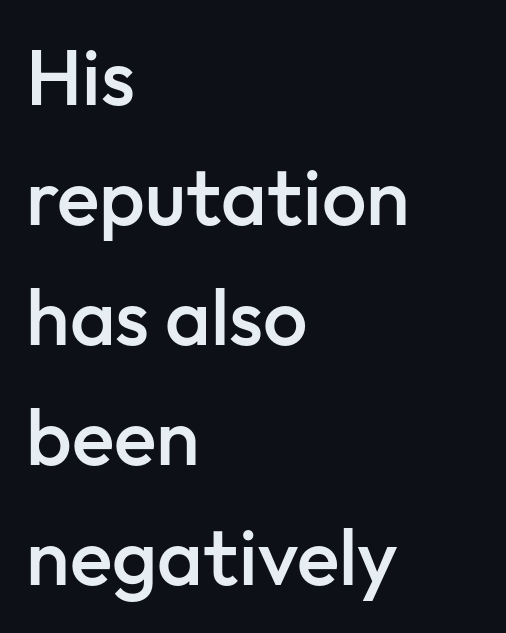
The lines are quadded left. A typesetter would call this proportional, since set widths differ per character. The letters stand straight up with perfectly vertical stems. The foot of each line stays bare and open. Horizontal bands of white between lines are of average thickness.
